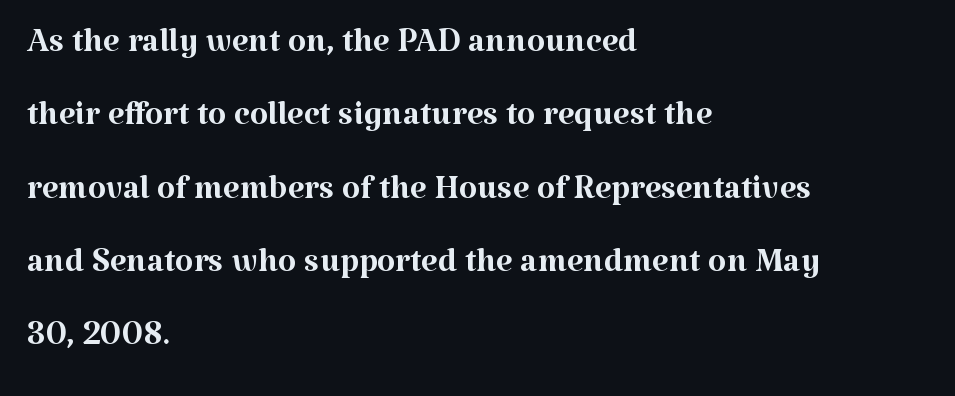
The image shows 47 px regular-weight serif type, upright; set left-aligned, normal line spacing (1.56x), normal letter spacing, not underlined; medium stroke contrast and a medium x-height.
